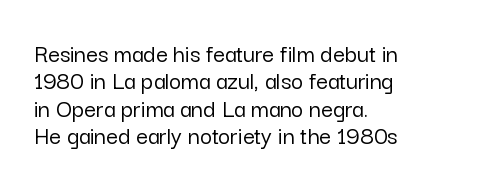
Q: Is the text italic (slanted)? A: No, it is upright.
Q: Is the text underlined? A: No.
Q: How is the paragraph aligned? A: Left-aligned.
Q: Is the spacing between letters normal or unusually wide? A: Normal.
Q: Is the spacing between lines tight, normal or loose? A: Tight.
